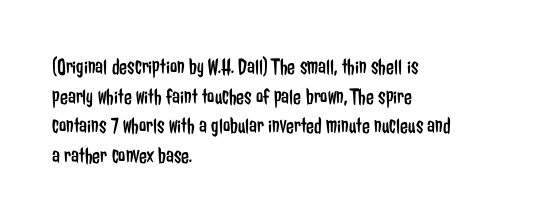
Q: Is the text bold? A: No.
Q: Is the text italic (slanted)? A: No, it is upright.
Q: Is the text underlined? A: No.
Q: How is the paragraph aligned? A: Left-aligned.
Q: Is the spacing between letters normal or unusually wide? A: Normal.
Q: Is the spacing between lines tight, normal or loose? A: Normal.
